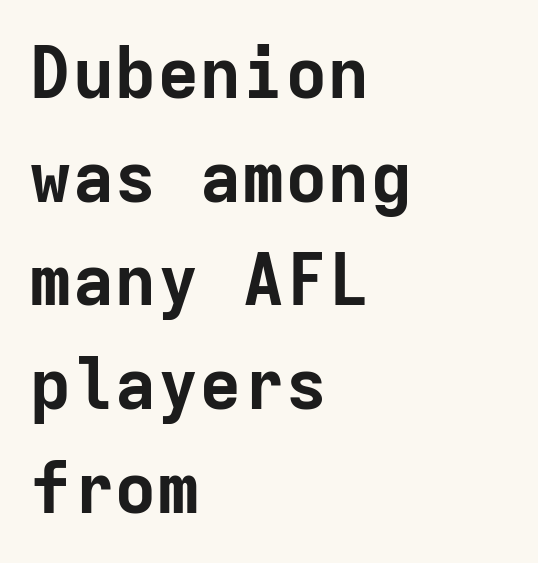
Q: Is the text bold? A: Yes.
Q: Is the text italic (slanted)? A: No, it is upright.
Q: Is the typeface a serif or a sans-serif typeface? A: Sans-serif.
Q: Is the text underlined? A: No.
Q: How is the paragraph aligned? A: Left-aligned.
Q: Is the spacing between letters normal or unusually wide? A: Normal.
Q: Is the spacing between lines tight, normal or loose? A: Normal.
Q: Width (condensed, normal, or wide)? A: Normal.
Q: Stroke contrast? A: Low.
Q: x-height? A: Medium.
Q: Monospaced? A: Yes.
